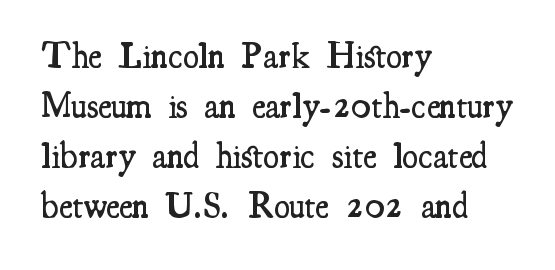
Q: Is the text bold? A: Semi-bold.
Q: Is the text italic (slanted)? A: No, it is upright.
Q: Is the typeface a serif or a sans-serif typeface? A: Serif.
Q: Is the text underlined? A: No.
Q: How is the paragraph aligned? A: Left-aligned.
Q: Is the spacing between letters normal or unusually wide? A: Normal.
Q: Is the spacing between lines tight, normal or loose? A: Normal.
Q: Width (condensed, normal, or wide)? A: Condensed.
Q: Stroke contrast? A: Medium.
Q: x-height? A: Small.
Q: Monospaced? A: No.
